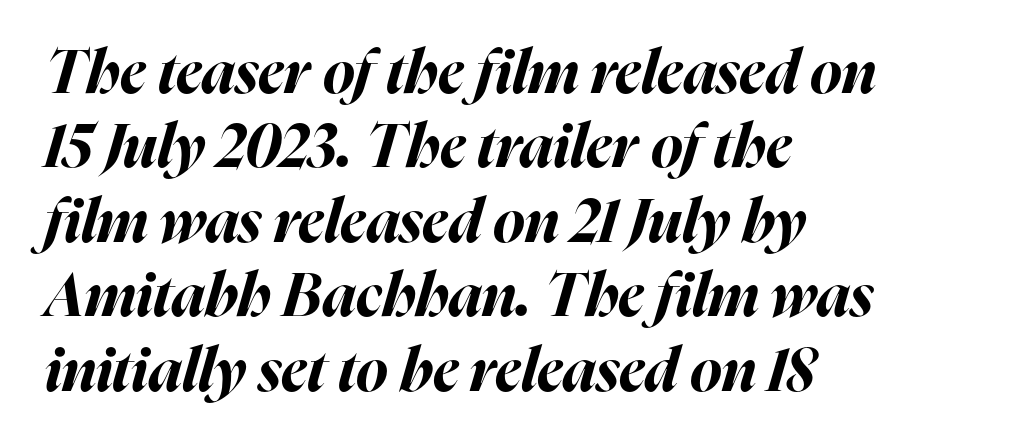
The image shows 60 px bold type, italic (leaning right); set left-aligned, line spacing 1.24x, normal letter spacing, not underlined; high stroke contrast and a medium x-height.
